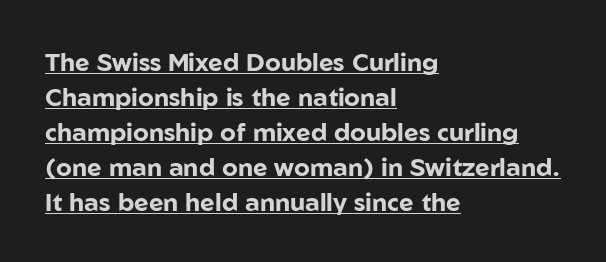
The image shows 25 px bold type, upright; set left-aligned, normal line spacing (1.4x), normal letter spacing, underlined.
